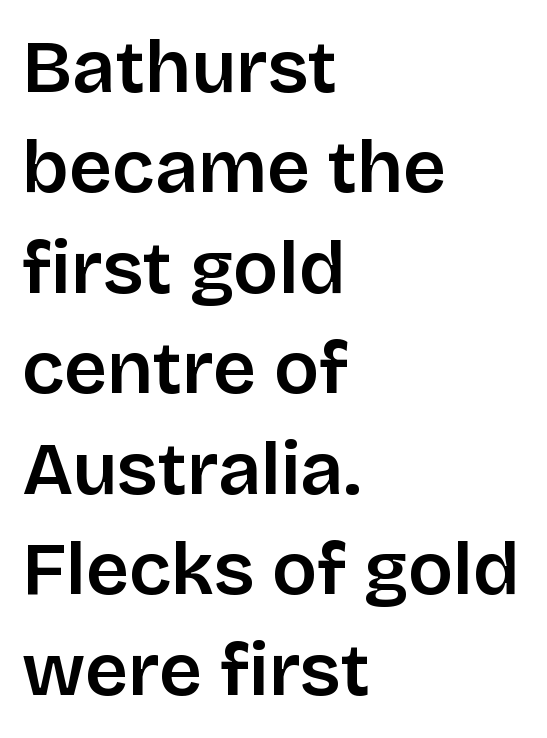
Each word holds together tightly as a unit, with standard inter-letter gaps. Descenders hang freely into open space. Nothing sits at the stroke ends, so this counts as sans-serif. This sample is left-justified, so line endings fall wherever the words run out. The rendering uses a moderate line-height, typical for paragraphs. Posture: upright roman.
